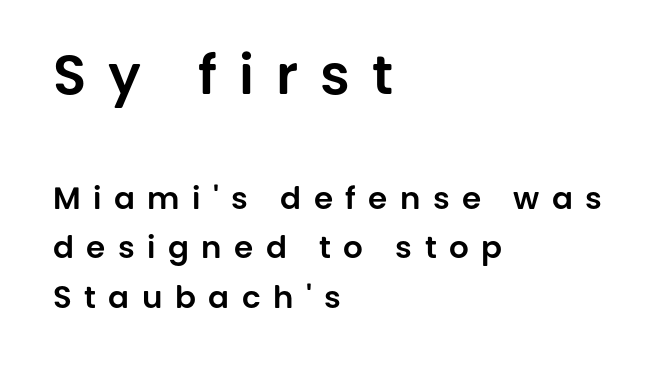
Quick note: not italic, upright. Left-aligned paragraph, ragged on the right. Short note: letters widely spaced. A typesetter would call this proportional, since set widths differ per character. Type style note: lacks serifs.
